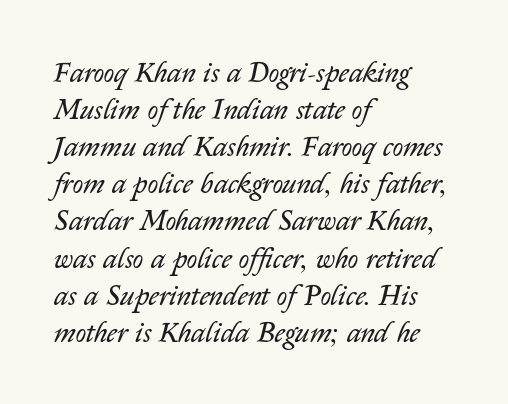
{"italic": "yes", "lean": "right", "slant_degrees": 14, "bold": "no", "weight": "regular", "width": "normal", "stroke_contrast": "low", "x_height": "medium", "monospaced": "no", "underline": "no", "align": "left", "line_spacing": "normal", "line_spacing_ratio": 1.28, "letter_spacing": "normal", "letter_spacing_em": 0.0, "glyph_px": 29}
